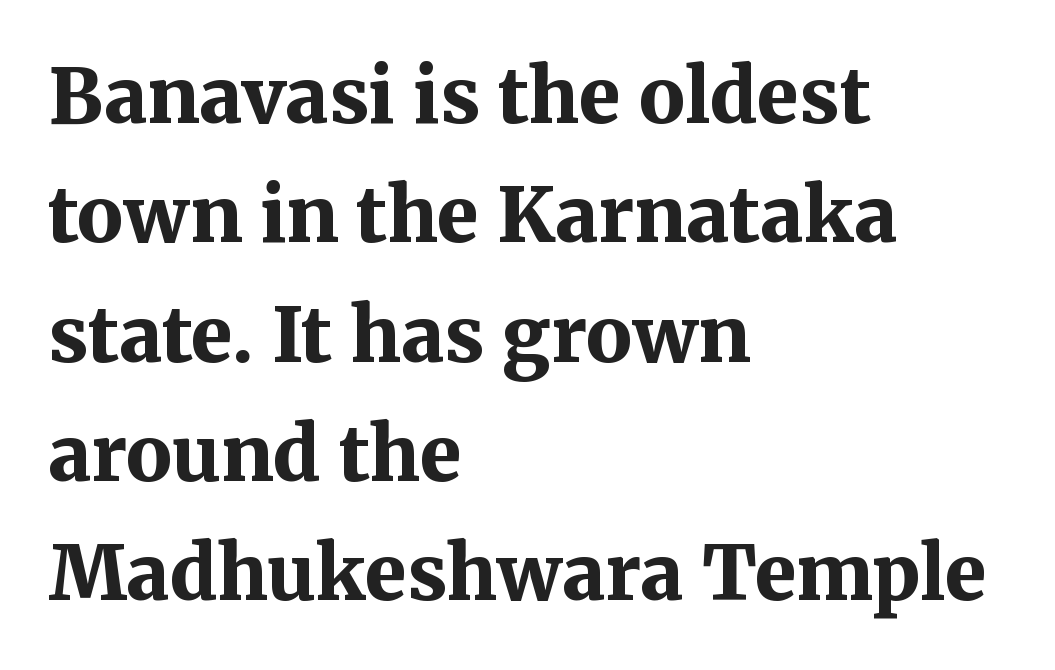
{"serif": "yes", "italic": "no", "bold": "yes", "weight": "bold", "width": "normal", "stroke_contrast": "medium", "x_height": "medium", "monospaced": "no", "underline": "no", "align": "left", "line_spacing": "normal", "line_spacing_ratio": 1.57, "letter_spacing": "normal", "letter_spacing_em": 0.0, "glyph_px": 76}
